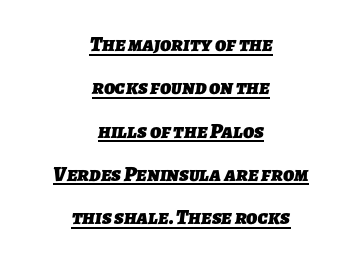
Q: Is the text bold? A: Yes.
Q: Is the text underlined? A: Yes.
Q: How is the paragraph aligned? A: Centered.
Q: Is the spacing between letters normal or unusually wide? A: Normal.
Q: Is the spacing between lines tight, normal or loose? A: Loose.
